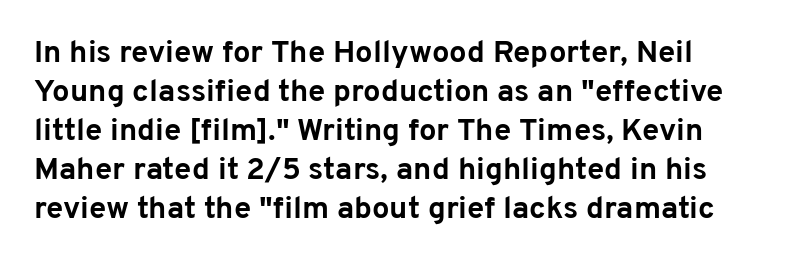
Q: Is the text bold? A: Yes.
Q: Is the text italic (slanted)? A: No, it is upright.
Q: Is the typeface a serif or a sans-serif typeface? A: Sans-serif.
Q: Is the text underlined? A: No.
Q: How is the paragraph aligned? A: Left-aligned.
Q: Is the spacing between letters normal or unusually wide? A: Normal.
Q: Is the spacing between lines tight, normal or loose? A: Normal.
Q: Width (condensed, normal, or wide)? A: Normal.
Q: Stroke contrast? A: Low.
Q: x-height? A: Medium.
Q: Monospaced? A: No.
